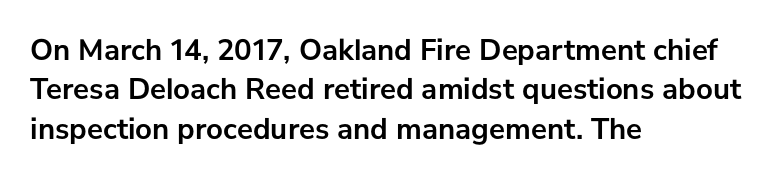
Q: Is the text bold? A: Yes.
Q: Is the text italic (slanted)? A: No, it is upright.
Q: Is the typeface a serif or a sans-serif typeface? A: Sans-serif.
Q: Is the text underlined? A: No.
Q: How is the paragraph aligned? A: Left-aligned.
Q: Is the spacing between letters normal or unusually wide? A: Normal.
Q: Is the spacing between lines tight, normal or loose? A: Normal.
Q: Width (condensed, normal, or wide)? A: Normal.
Q: Stroke contrast? A: Low.
Q: x-height? A: Medium.
Q: Monospaced? A: No.
